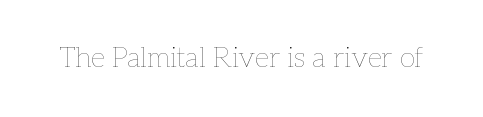
{"italic": "no", "bold": "no", "weight": "thin", "width": "normal", "stroke_contrast": "low", "x_height": "medium", "monospaced": "no", "underline": "no", "letter_spacing": "normal", "letter_spacing_em": 0.0, "glyph_px": 28}
